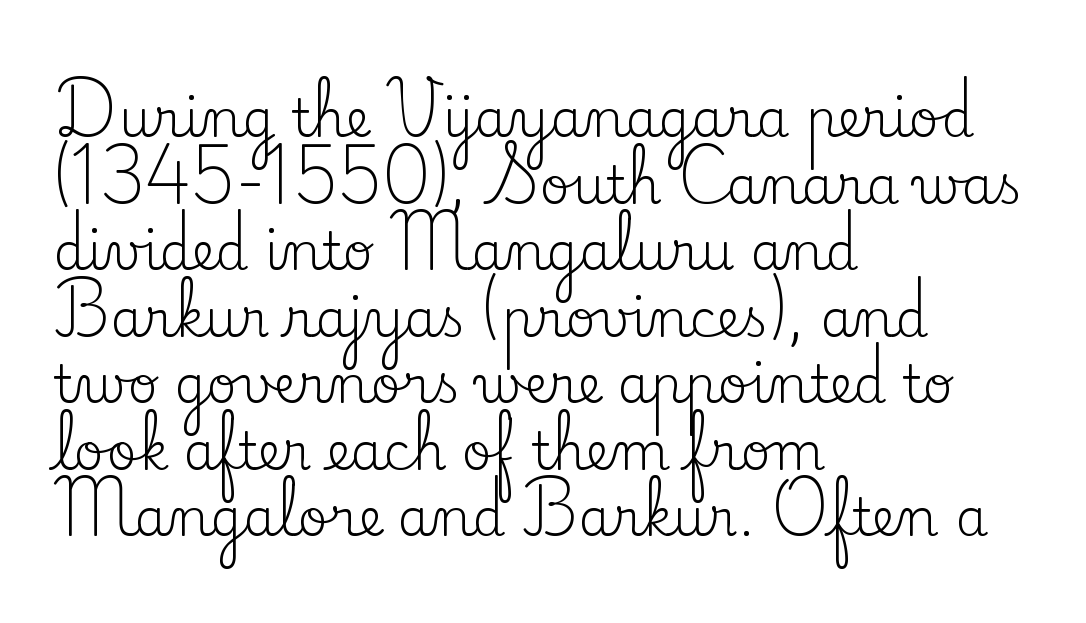
Q: Is the text bold? A: No.
Q: Is the text italic (slanted)? A: No, it is upright.
Q: Is the text underlined? A: No.
Q: How is the paragraph aligned? A: Left-aligned.
Q: Is the spacing between letters normal or unusually wide? A: Normal.
Q: Is the spacing between lines tight, normal or loose? A: Normal.
Q: Width (condensed, normal, or wide)? A: Normal.
Q: Stroke contrast? A: Low.
Q: x-height? A: Small.
Q: Monospaced? A: No.
